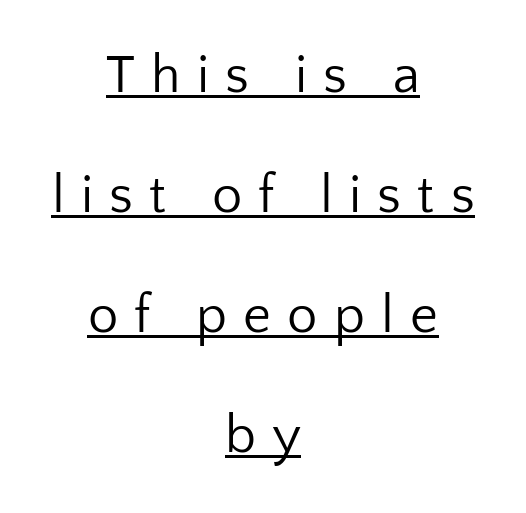
{"serif": "no", "italic": "no", "bold": "no", "weight": "regular", "width": "normal", "stroke_contrast": "low", "x_height": "medium", "monospaced": "no", "underline": "yes", "align": "center", "line_spacing": "loose", "line_spacing_ratio": 2.22, "letter_spacing": "wide", "letter_spacing_em": 0.3, "glyph_px": 54}
